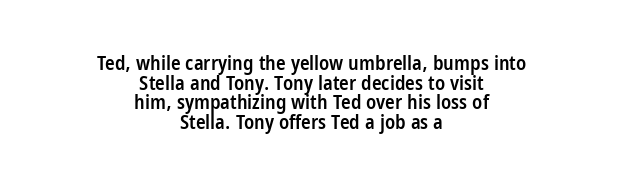
Q: Is the text bold? A: Semi-bold.
Q: Is the text italic (slanted)? A: No, it is upright.
Q: Is the text underlined? A: No.
Q: How is the paragraph aligned? A: Centered.
Q: Is the spacing between letters normal or unusually wide? A: Normal.
Q: Is the spacing between lines tight, normal or loose? A: Tight.
